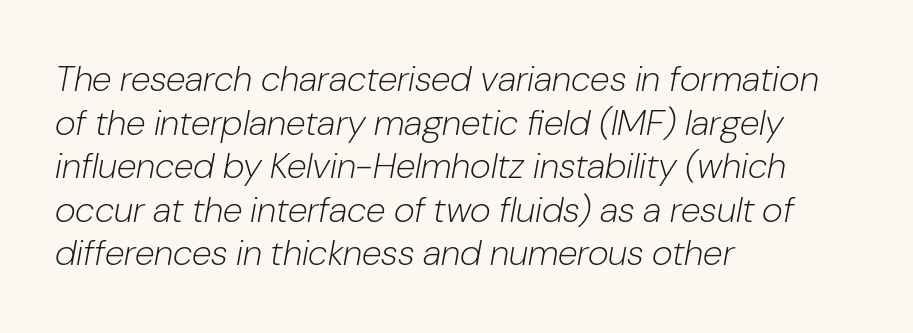
The image shows 36 px light type, italic (leaning right); set left-aligned, line spacing 1.21x, normal letter spacing, not underlined; low stroke contrast and a medium x-height.
